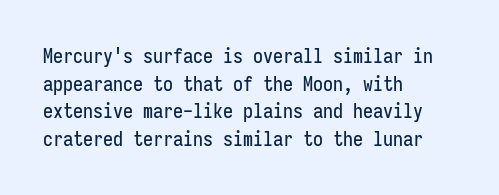
The block of text has a typical density, with ordinary space between rows. The letters stand straight up with perfectly vertical stems. Line starts are locked; line ends wander. Between one letter and the next there's only the usual sliver of space. Type without underlining.
